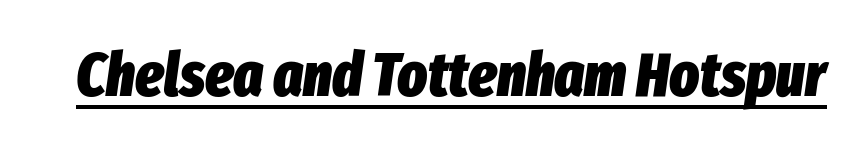
Q: Is the text bold? A: Yes.
Q: Is the text italic (slanted)? A: Yes, it leans right by about 8 degrees.
Q: Is the text underlined? A: Yes.
Q: Is the spacing between letters normal or unusually wide? A: Normal.
Q: Width (condensed, normal, or wide)? A: Condensed.
Q: Stroke contrast? A: Low.
Q: x-height? A: Medium.
Q: Monospaced? A: No.
